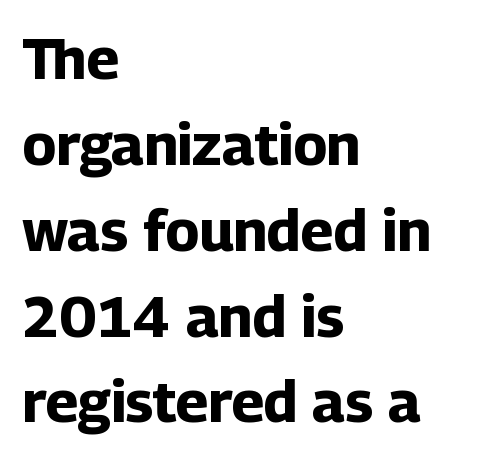
These lines are rendered in a variable-pitch font. The compositor pushed each line to the left boundary. You'd pick this weight for a headline — it's a proper bold. Compared with typical paragraphs, the rows here are spaced about the same. Italic? Not at all — the glyphs are vertical. A typesetter would call this zero additional tracking.
